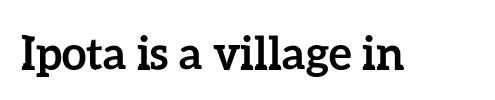
{"italic": "no", "bold": "yes", "weight": "semibold", "width": "normal", "stroke_contrast": "low", "x_height": "medium", "monospaced": "no", "underline": "no", "letter_spacing": "normal", "letter_spacing_em": 0.0, "glyph_px": 45}
